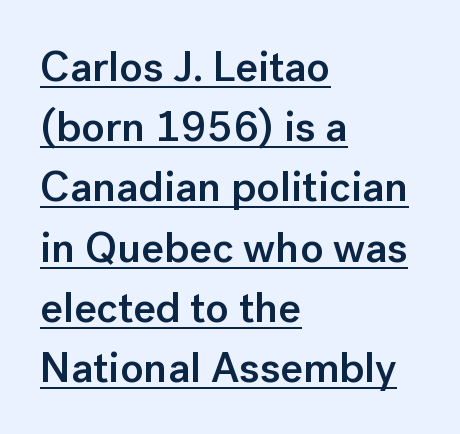
{"serif": "no", "italic": "no", "bold": "semi", "weight": "semibold", "width": "normal", "stroke_contrast": "low", "x_height": "medium", "monospaced": "no", "underline": "yes", "align": "left", "line_spacing": "normal", "line_spacing_ratio": 1.4, "letter_spacing": "normal", "letter_spacing_em": 0.0, "glyph_px": 43}
